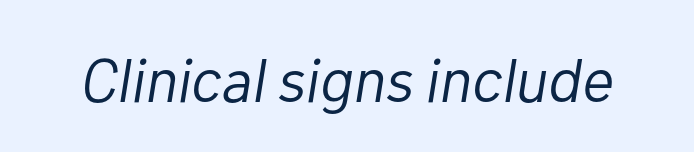
Q: Is the text bold? A: No.
Q: Is the text italic (slanted)? A: Yes, it leans right by about 10 degrees.
Q: Is the text underlined? A: No.
Q: Is the spacing between letters normal or unusually wide? A: Normal.
Q: Width (condensed, normal, or wide)? A: Normal.
Q: Stroke contrast? A: Low.
Q: x-height? A: Medium.
Q: Monospaced? A: No.
